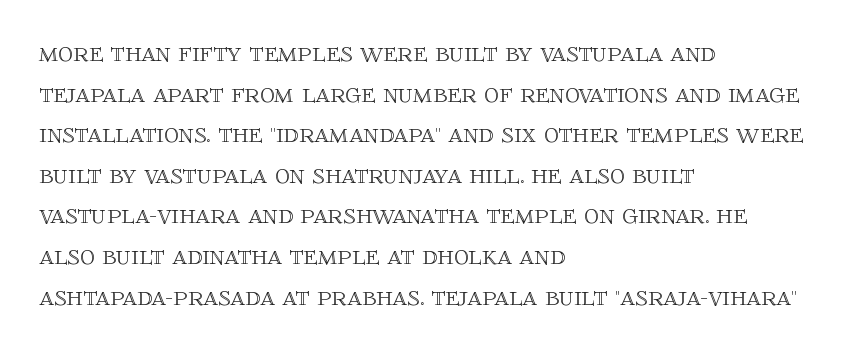
The image shows 29 px text type, upright; set left-aligned, normal line spacing (1.4x), normal letter spacing, not underlined; a large x-height.
